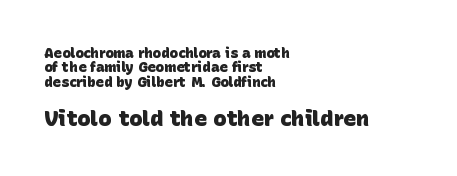
The tracking reads as untouched default to a designer's eye. The line-height multiplier appears low, near solid setting. Caption: bold face, heavy strokes. Any mark beneath the type? The region is blank. Two sizes are in play, and the larger belongs to the second block. The lines in this sample share a left origin and differ only in where they stop.
